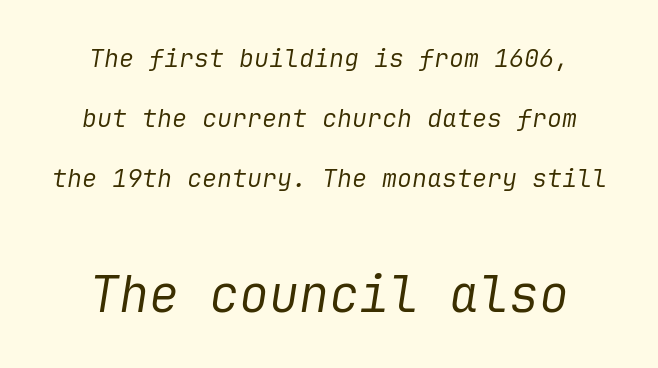
The image shows 50 px regular-weight type, italic (leaning right); set centered, loose line spacing (2.4x), normal letter spacing, not underlined; the second (bottom) block is 2.0x larger; low stroke contrast and a medium x-height.
